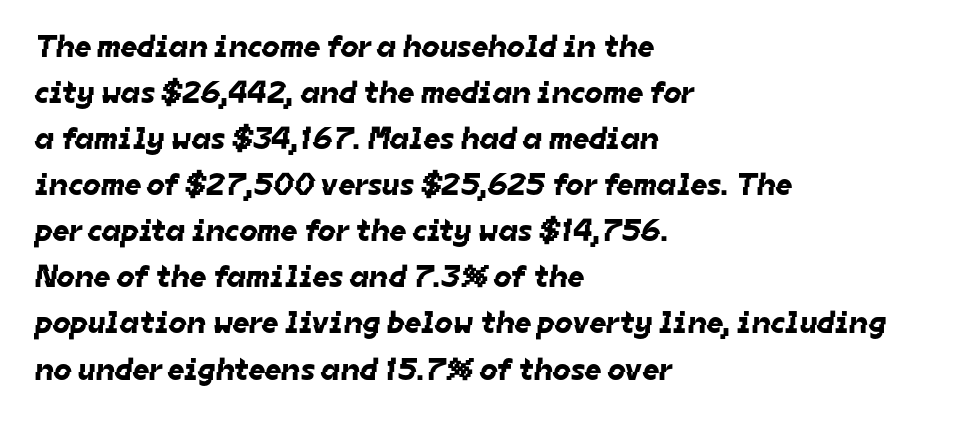
The image shows 32 px sans-serif type; set left-aligned, normal line spacing (1.44x), normal letter spacing, not underlined; low stroke contrast and a medium x-height.
